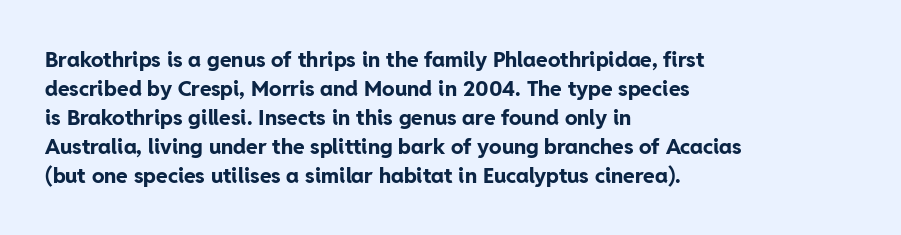
The image shows 21 px bold type, upright; set left-aligned, normal line spacing (1.38x), normal letter spacing, not underlined.
